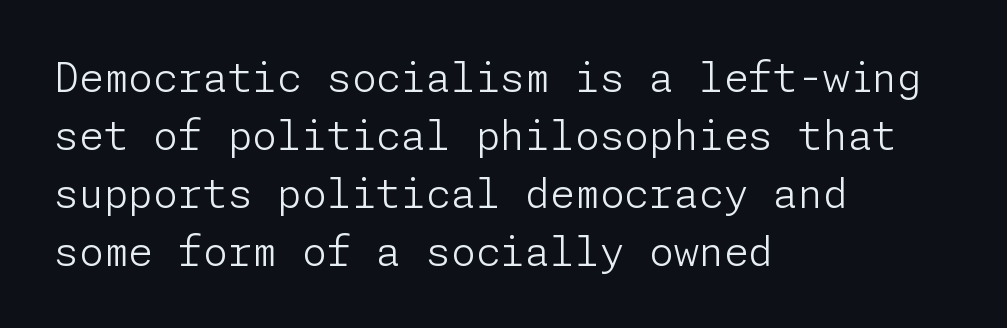
The image shows 40 px light sans-serif type, upright; set left-aligned, normal line spacing (1.45x), normal letter spacing, not underlined; low stroke contrast and a medium x-height.
